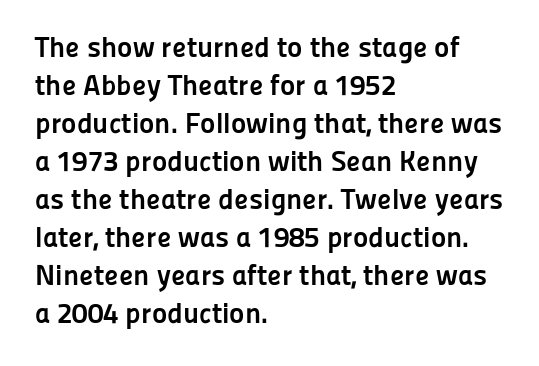
{"serif": "no", "italic": "no", "bold": "yes", "weight": "semibold", "width": "normal", "stroke_contrast": "low", "x_height": "medium", "monospaced": "no", "underline": "no", "align": "left", "line_spacing": "normal", "line_spacing_ratio": 1.31, "letter_spacing": "normal", "letter_spacing_em": 0.0, "glyph_px": 29}
